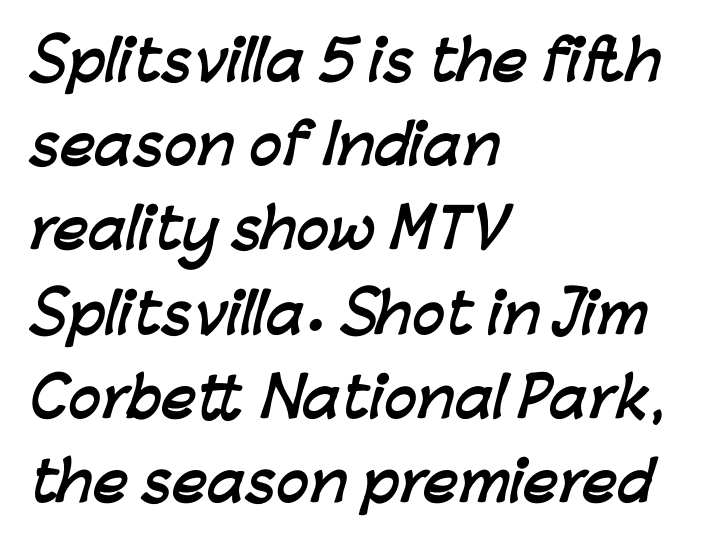
The image shows 54 px semibold sans-serif type; set left-aligned, normal line spacing (1.56x), normal letter spacing, not underlined; low stroke contrast and a medium x-height.
